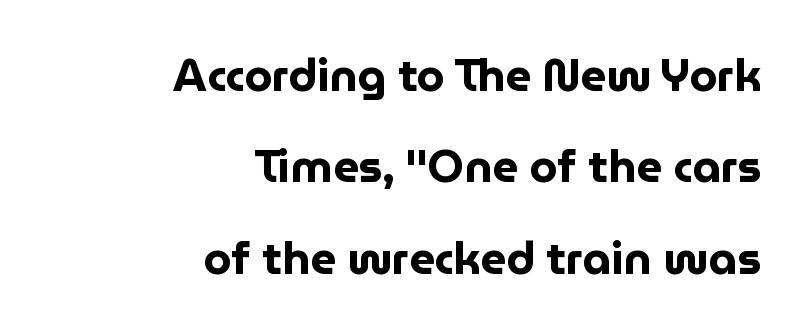
Q: Is the text bold? A: Yes.
Q: Is the text italic (slanted)? A: No, it is upright.
Q: Is the typeface a serif or a sans-serif typeface? A: Sans-serif.
Q: Is the text underlined? A: No.
Q: How is the paragraph aligned? A: Right-aligned.
Q: Is the spacing between letters normal or unusually wide? A: Normal.
Q: Is the spacing between lines tight, normal or loose? A: Loose.
Q: Width (condensed, normal, or wide)? A: Normal.
Q: Stroke contrast? A: Low.
Q: x-height? A: Medium.
Q: Monospaced? A: No.
